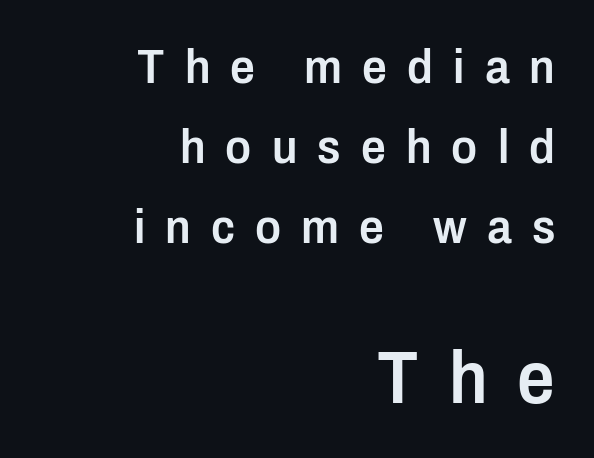
{"serif": "no", "italic": "no", "bold": "semi", "weight": "semibold", "width": "condensed", "stroke_contrast": "low", "x_height": "medium", "monospaced": "no", "underline": "no", "align": "right", "line_spacing": "normal", "line_spacing_ratio": 1.63, "letter_spacing": "wide", "letter_spacing_em": 0.41, "larger_block": "second", "size_ratio": 1.51, "glyph_px": 74}
